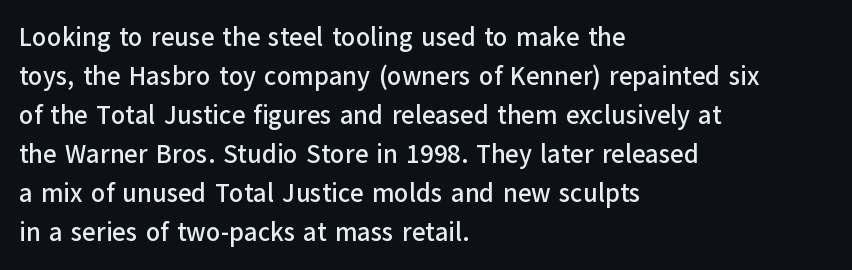
{"italic": "no", "underline": "no", "align": "left", "line_spacing": "normal", "line_spacing_ratio": 1.5, "letter_spacing": "normal", "letter_spacing_em": 0.0, "glyph_px": 26}
